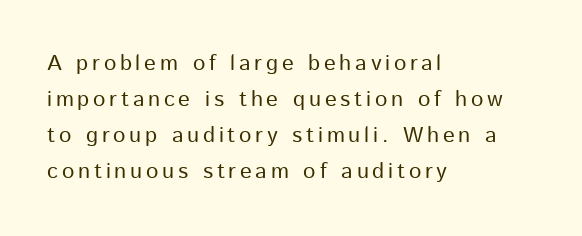
{"italic": "no", "bold": "no", "underline": "no", "align": "left", "line_spacing": "normal", "line_spacing_ratio": 1.64, "glyph_px": 22}
